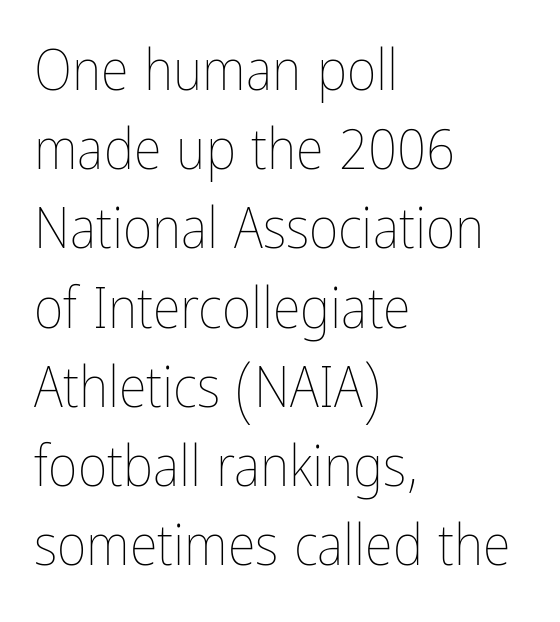
The gap between lines stays unmarked. Stems here are at most as thick as an everyday book face. Words appear dense and cohesive because spacing is normal. The rendering uses a moderate line-height, typical for paragraphs. The passage shown is typed in a proportional face where columns would drift.
